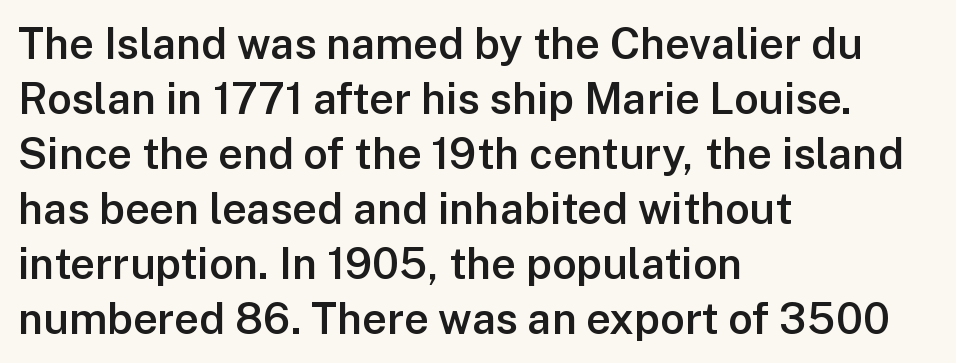
Q: Is the text bold? A: Semi-bold.
Q: Is the text italic (slanted)? A: No, it is upright.
Q: Is the typeface a serif or a sans-serif typeface? A: Sans-serif.
Q: Is the text underlined? A: No.
Q: How is the paragraph aligned? A: Left-aligned.
Q: Is the spacing between letters normal or unusually wide? A: Normal.
Q: Is the spacing between lines tight, normal or loose? A: Normal.
Q: Width (condensed, normal, or wide)? A: Normal.
Q: Stroke contrast? A: Low.
Q: x-height? A: Medium.
Q: Monospaced? A: No.
